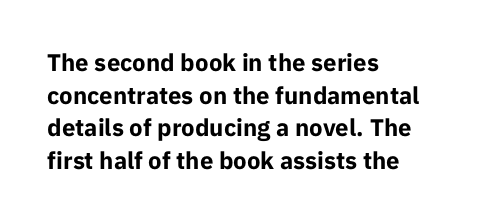
Q: Is the text bold? A: Yes.
Q: Is the text italic (slanted)? A: No, it is upright.
Q: Is the text underlined? A: No.
Q: How is the paragraph aligned? A: Left-aligned.
Q: Is the spacing between letters normal or unusually wide? A: Normal.
Q: Is the spacing between lines tight, normal or loose? A: Normal.
